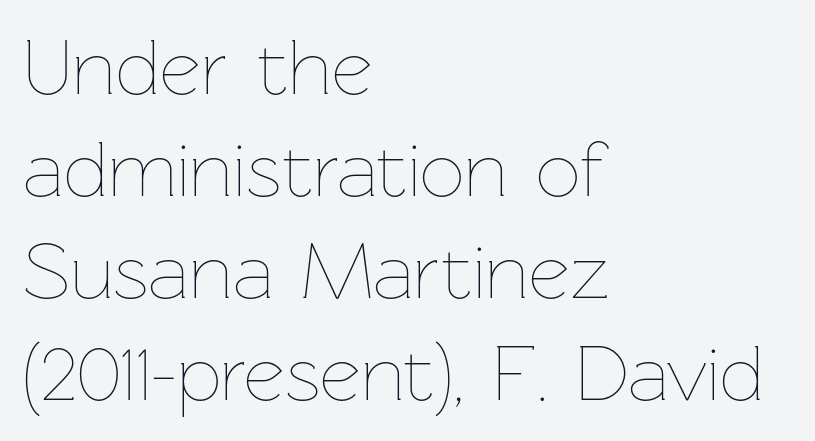
{"italic": "no", "bold": "no", "weight": "thin", "width": "normal", "stroke_contrast": "low", "x_height": "medium", "monospaced": "no", "underline": "no", "align": "left", "line_spacing": "normal", "line_spacing_ratio": 1.29, "letter_spacing": "normal", "letter_spacing_em": 0.0, "glyph_px": 79}
